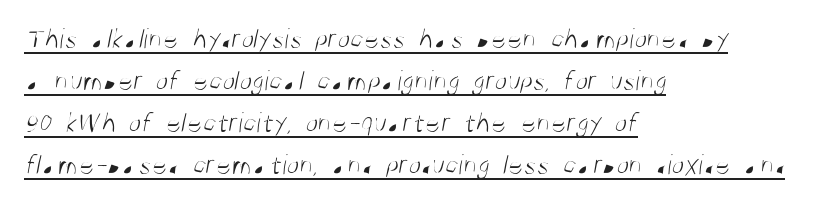
The image shows 29 px light, condensed sans-serif type; set left-aligned, normal line spacing (1.45x), normal letter spacing, underlined; medium stroke contrast and a large x-height.
